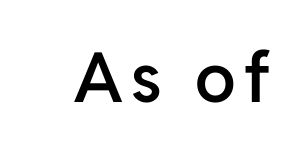
Are there feet on the stems? There aren't — it's a sans. These lines are rendered in a variable-pitch font. The space beneath each line is pristine and unruled. The typography opts for an upright posture over an oblique one. How heavy is the stroke? Medium-heavy — a semibold, shy of bold.
